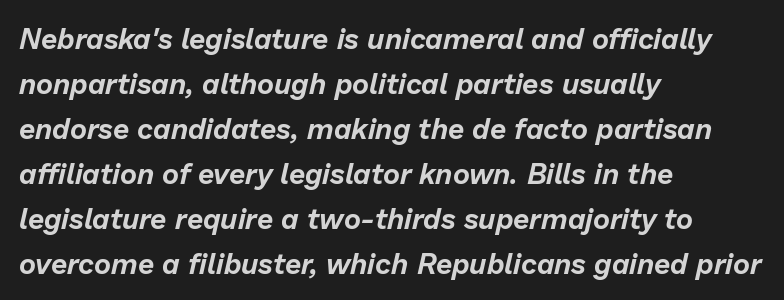
The specimen reads as italic at a glance. Words float on clear page, feet unadorned. The rendering uses natural spacing where letterforms have individual widths. Horizontally, the lines are justified to the leading edge only. Vertical spacing — default.
